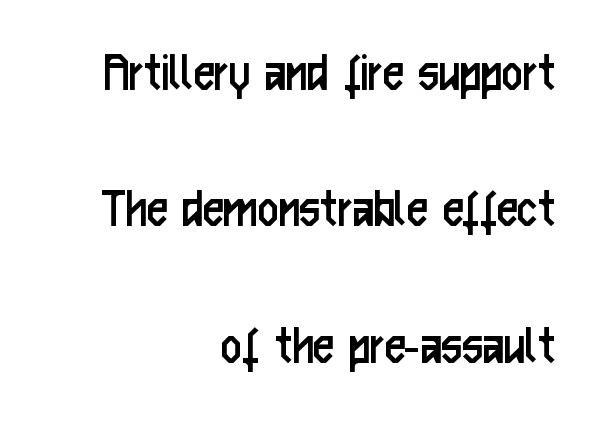
{"serif": "no", "italic": "no", "bold": "no", "weight": "regular", "width": "condensed", "stroke_contrast": "low", "x_height": "medium", "monospaced": "no", "underline": "no", "align": "right", "line_spacing": "loose", "line_spacing_ratio": 2.35, "letter_spacing": "normal", "letter_spacing_em": 0.0, "glyph_px": 58}
